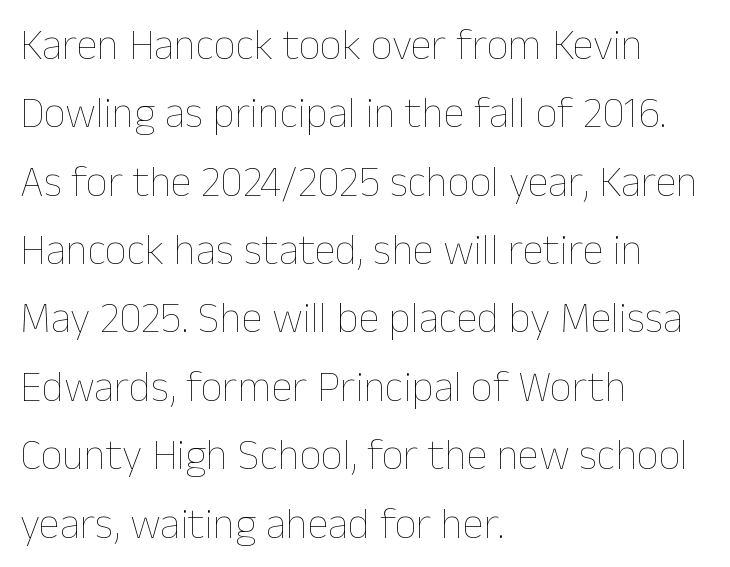
Is the block centered? No — it sits flush against the left margin. These lines keep a tight, regular rhythm from letter to letter. Descenders are the only things crossing below the line. Vertical stems look standard width or narrower in stroke. Looks like regular typesetting: each glyph gets only the width it needs.
